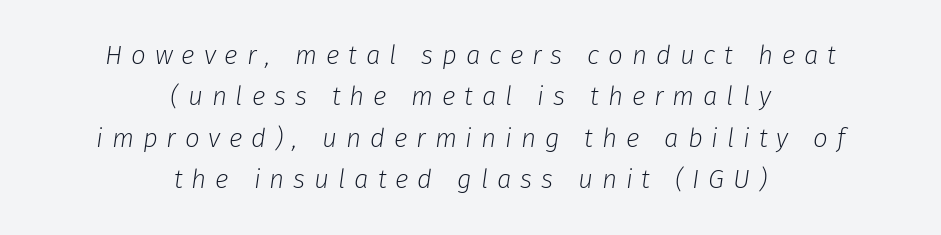
The image shows 26 px text type, italic (leaning right); set centered, normal line spacing (1.59x), unusually wide letter spacing (+0.34 em), not underlined.
